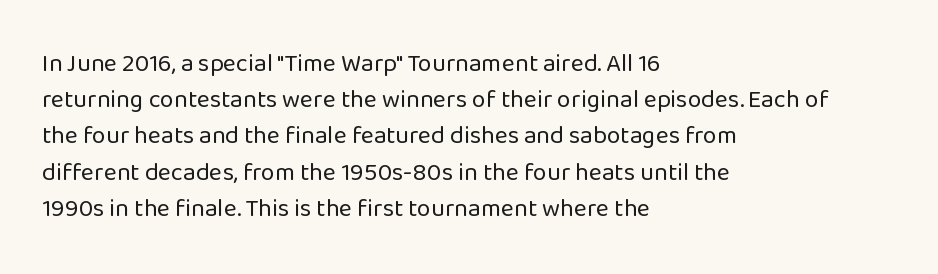
{"italic": "no", "bold": "no", "underline": "no", "align": "left", "line_spacing": "normal", "line_spacing_ratio": 1.45, "letter_spacing": "normal", "letter_spacing_em": 0.0, "glyph_px": 25}
